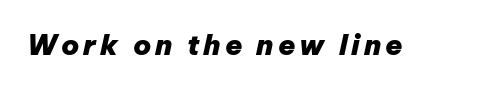
The image shows 28 px heavy type, italic (leaning right); set not underlined; low stroke contrast and a medium x-height.
